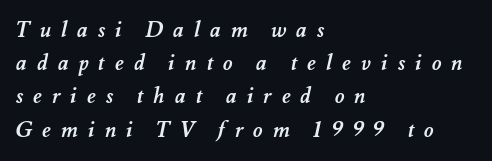
{"bold": "yes", "underline": "no", "align": "left", "line_spacing": "normal", "line_spacing_ratio": 1.58, "letter_spacing": "wide", "letter_spacing_em": 0.47, "glyph_px": 21}
